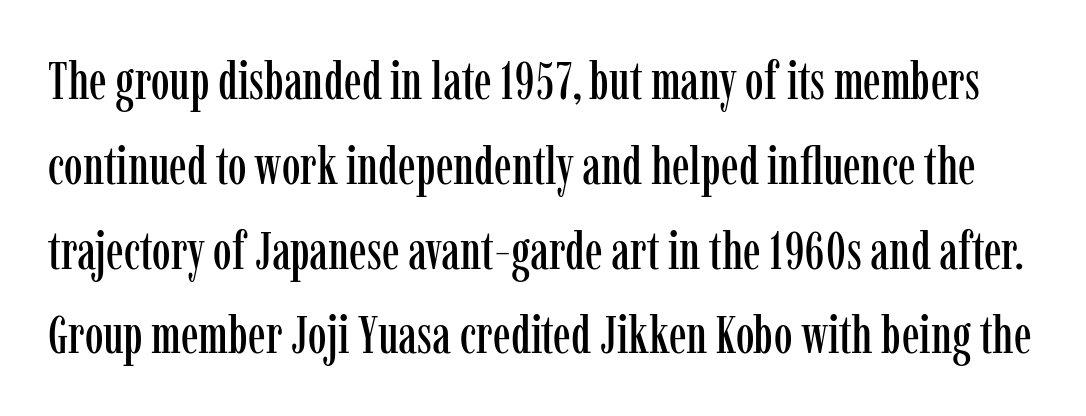
Q: Is the text italic (slanted)? A: No, it is upright.
Q: Is the typeface a serif or a sans-serif typeface? A: Serif.
Q: Is the text underlined? A: No.
Q: Is the spacing between letters normal or unusually wide? A: Normal.
Q: Is the spacing between lines tight, normal or loose? A: Normal.
Q: Width (condensed, normal, or wide)? A: Condensed.
Q: Stroke contrast? A: Low.
Q: x-height? A: Medium.
Q: Monospaced? A: No.
